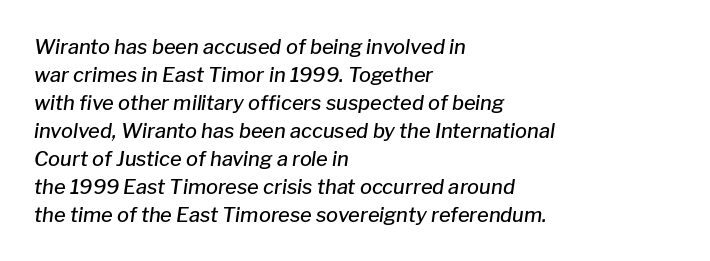
Q: Is the text bold? A: Semi-bold.
Q: Is the text italic (slanted)? A: Yes, it leans right by about 8 degrees.
Q: Is the text underlined? A: No.
Q: How is the paragraph aligned? A: Left-aligned.
Q: Is the spacing between letters normal or unusually wide? A: Normal.
Q: Is the spacing between lines tight, normal or loose? A: Normal.
